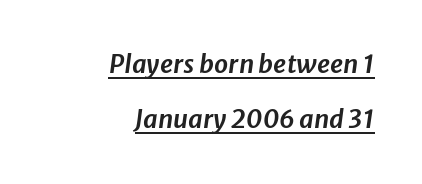
Interline gaps are noticeably wide in this sample. An italicized treatment has been applied to the whole sample. The passage shown is underscored from start to finish. This rendering leaves character spacing at its baseline value. Leftover space on each line is placed entirely before the opening word.
